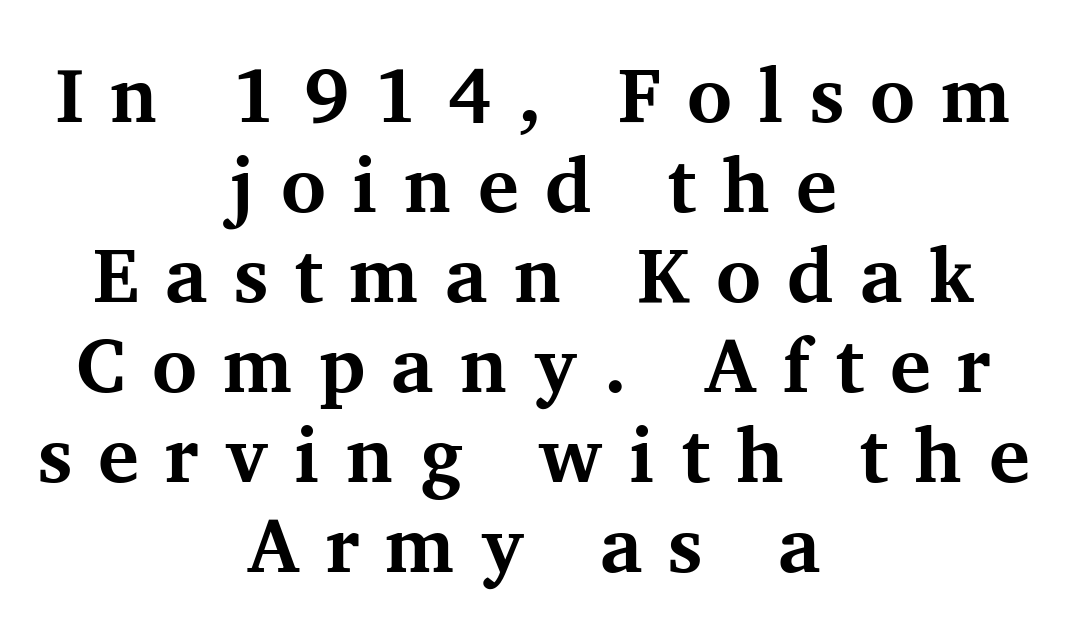
Tracking value appears strongly positive — letters spread wide. These lines carry a lot of weight — the face is fully bold. Spacing verdict: proportional, widths tailored to each character. Both edges are ragged and mirror each other, which tells us the setting is centered. Only glyphs here, with clear space below each row.
